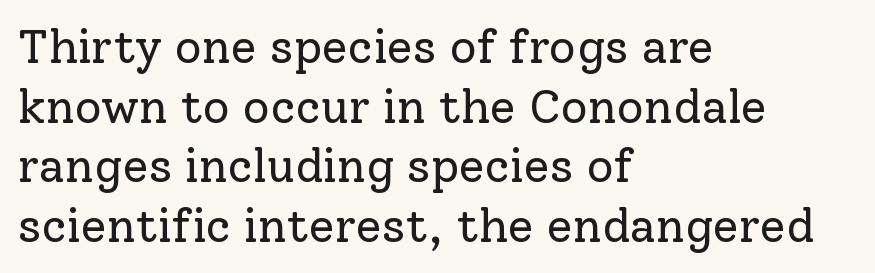
Q: Is the text bold? A: No.
Q: Is the text italic (slanted)? A: No, it is upright.
Q: Is the typeface a serif or a sans-serif typeface? A: Serif.
Q: Is the text underlined? A: No.
Q: How is the paragraph aligned? A: Left-aligned.
Q: Is the spacing between letters normal or unusually wide? A: Normal.
Q: Is the spacing between lines tight, normal or loose? A: Normal.
Q: Width (condensed, normal, or wide)? A: Normal.
Q: Stroke contrast? A: Low.
Q: x-height? A: Medium.
Q: Monospaced? A: No.
